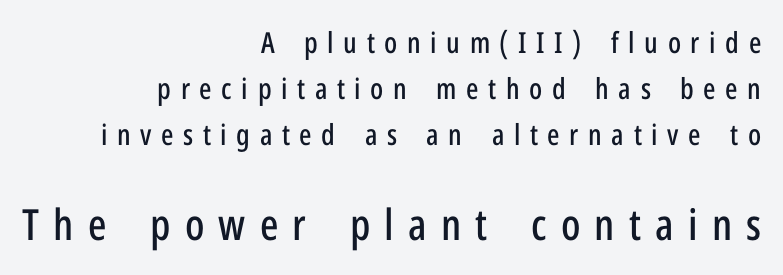
These lines stack with their right ends in a neat column. These lines have a slow, spaced-out rhythm from letter to letter. The axis of the letterforms is exactly vertical. Nobody drew a line under any word here. The text was rendered using a sans face with plain stroke endings. The passage shown is typed in a proportional face where columns would drift.
